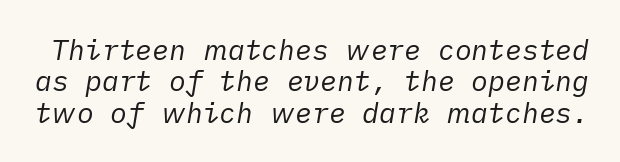
Q: Is the text bold? A: No.
Q: Is the text italic (slanted)? A: Yes, it leans right by about 10 degrees.
Q: Is the text underlined? A: No.
Q: Is the spacing between letters normal or unusually wide? A: Normal.
Q: Is the spacing between lines tight, normal or loose? A: Tight.
Q: Width (condensed, normal, or wide)? A: Normal.
Q: Stroke contrast? A: Low.
Q: x-height? A: Medium.
